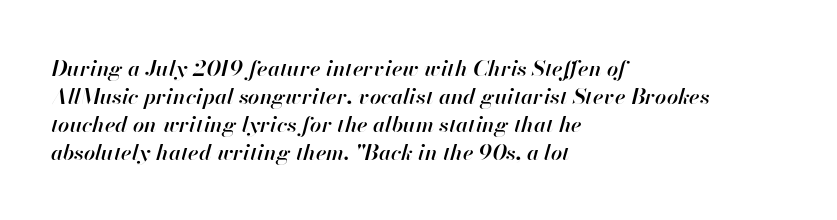
Q: Is the text bold? A: Semi-bold.
Q: Is the text italic (slanted)? A: Yes, it leans right by about 13 degrees.
Q: Is the text underlined? A: No.
Q: How is the paragraph aligned? A: Left-aligned.
Q: Is the spacing between letters normal or unusually wide? A: Normal.
Q: Is the spacing between lines tight, normal or loose? A: Normal.
